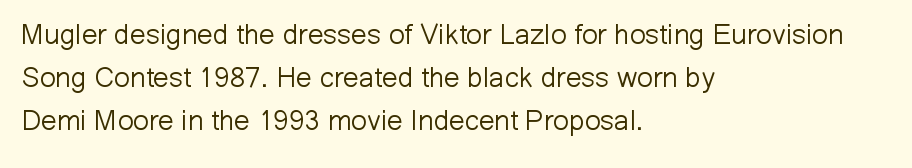
{"serif": "no", "italic": "no", "bold": "no", "weight": "light", "width": "normal", "stroke_contrast": "low", "x_height": "medium", "monospaced": "no", "underline": "no", "align": "left", "line_spacing": "normal", "line_spacing_ratio": 1.54, "letter_spacing": "normal", "letter_spacing_em": 0.0, "glyph_px": 28}
